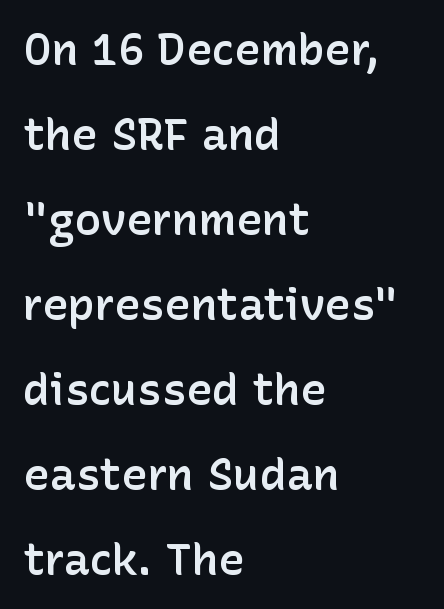
The image shows 44 px semibold sans-serif type, upright; set left-aligned, loose line spacing (1.93x), normal letter spacing, not underlined; low stroke contrast and a medium x-height.
